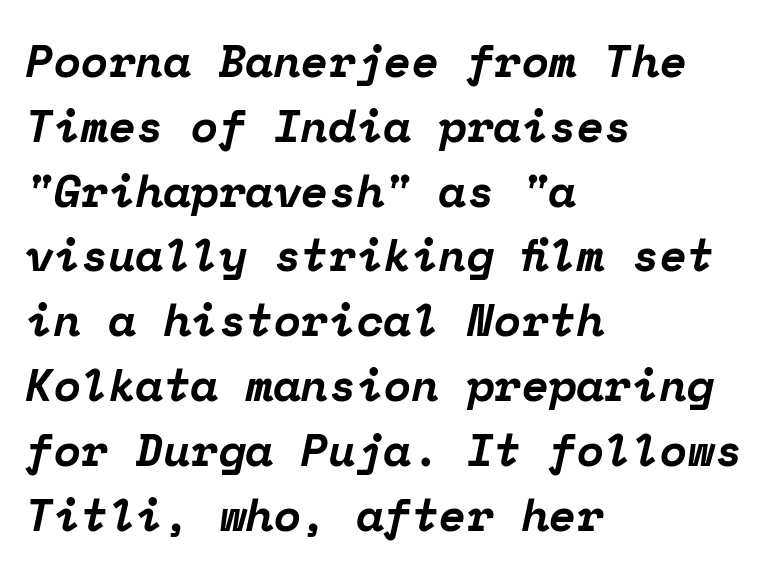
Q: Is the text bold? A: Yes.
Q: Is the text italic (slanted)? A: Yes, it leans right by about 12 degrees.
Q: Is the typeface a serif or a sans-serif typeface? A: Serif.
Q: Is the text underlined? A: No.
Q: How is the paragraph aligned? A: Left-aligned.
Q: Is the spacing between letters normal or unusually wide? A: Normal.
Q: Is the spacing between lines tight, normal or loose? A: Normal.
Q: Width (condensed, normal, or wide)? A: Normal.
Q: Stroke contrast? A: Low.
Q: x-height? A: Medium.
Q: Monospaced? A: Yes.
